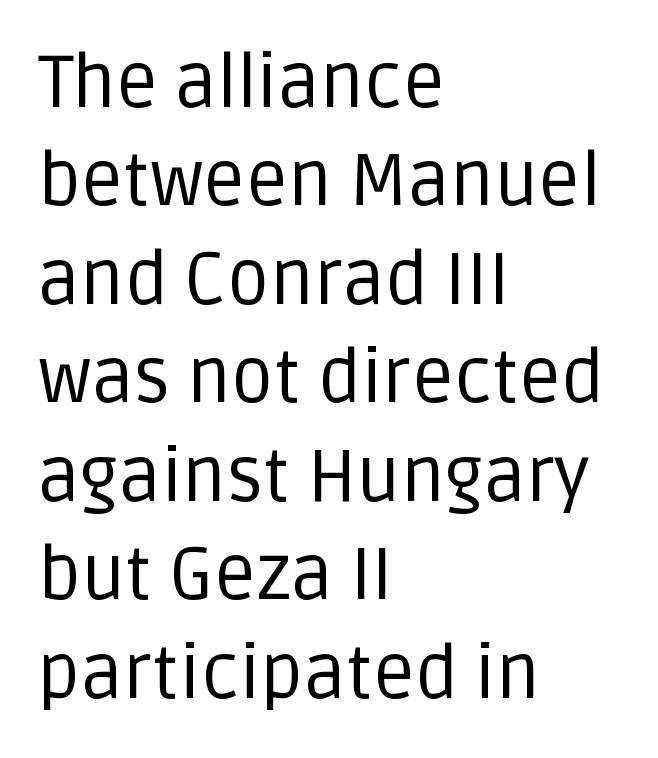
{"serif": "no", "italic": "no", "bold": "no", "weight": "regular", "width": "normal", "stroke_contrast": "low", "x_height": "large", "monospaced": "no", "underline": "no", "align": "left", "line_spacing": "normal", "line_spacing_ratio": 1.33, "letter_spacing": "normal", "letter_spacing_em": 0.0, "glyph_px": 74}
